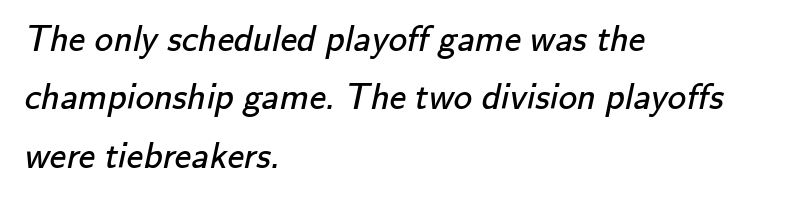
Whoever set this chose a conventional vertical rhythm. A typesetter would call this zero additional tracking. In terms of letterform style, serifs are entirely absent. Anything drawn beneath the words? Only blank space.
